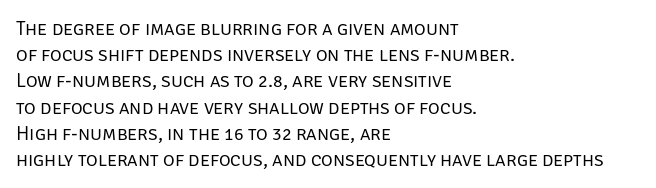
Q: Is the text bold? A: No.
Q: Is the text italic (slanted)? A: No, it is upright.
Q: Is the text underlined? A: No.
Q: How is the paragraph aligned? A: Left-aligned.
Q: Is the spacing between letters normal or unusually wide? A: Normal.
Q: Is the spacing between lines tight, normal or loose? A: Normal.
